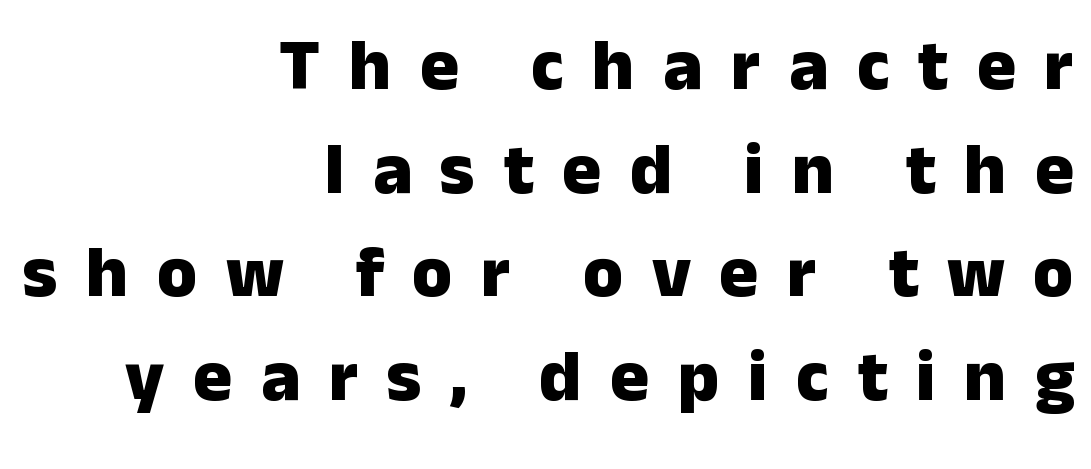
Letterform terminals end flat and unadorned throughout the passage. All the whitespace from short lines collects on the left. Character widths vary here, with narrow letters taking less room than wide ones. The passage shown stacks its lines at a standard gap.
